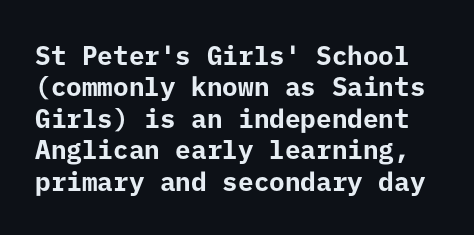
Q: Is the text bold? A: Yes.
Q: Is the text italic (slanted)? A: No, it is upright.
Q: Is the text underlined? A: No.
Q: Is the spacing between letters normal or unusually wide? A: Normal.
